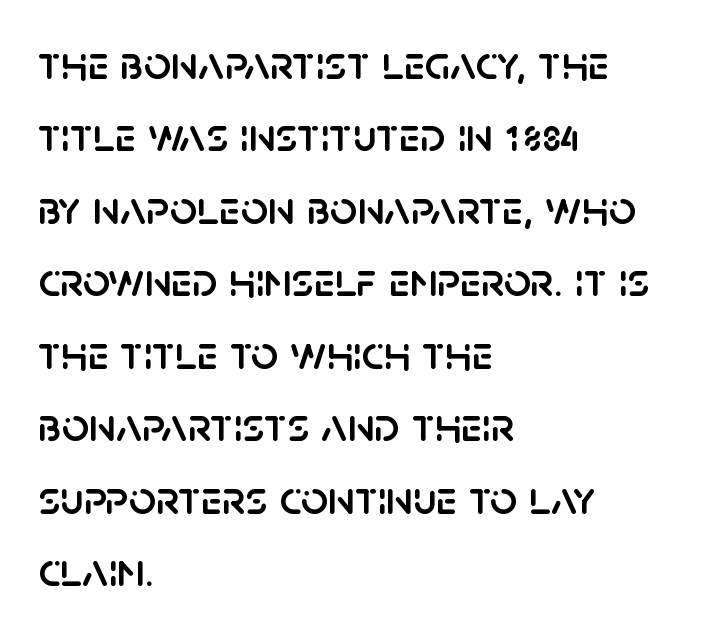
Q: Is the text italic (slanted)? A: No, it is upright.
Q: Is the typeface a serif or a sans-serif typeface? A: Sans-serif.
Q: Is the text underlined? A: No.
Q: How is the paragraph aligned? A: Left-aligned.
Q: Is the spacing between letters normal or unusually wide? A: Normal.
Q: Is the spacing between lines tight, normal or loose? A: Normal.
Q: Width (condensed, normal, or wide)? A: Normal.
Q: Stroke contrast? A: Low.
Q: x-height? A: Large.
Q: Monospaced? A: No.
